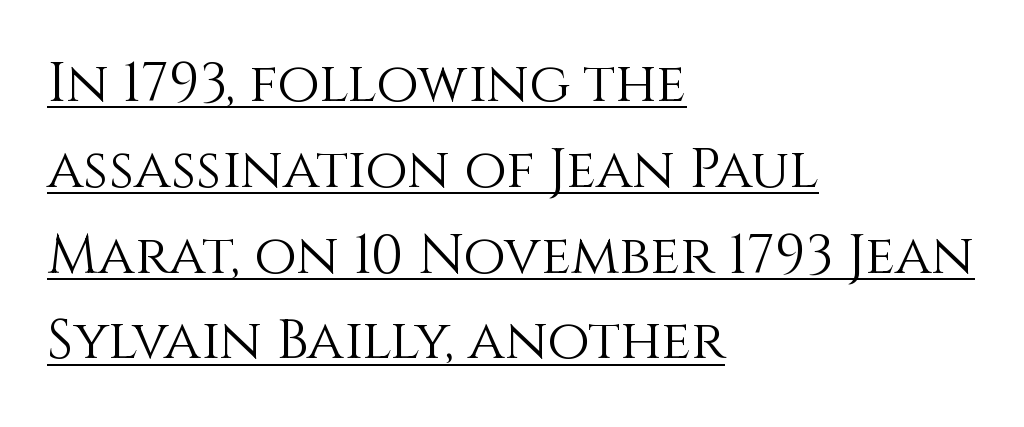
Quick note: not italic, upright. You can see a thin bar hugging the bottom of the glyphs. Do the characters align in a grid? No, the font is proportional. No chunkiness to these letters — they're not bold.
